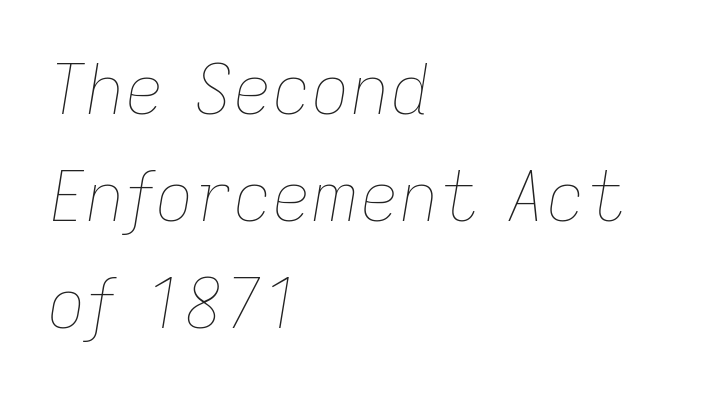
A typesetter would call this leading conventional body-copy spacing. No word sits above an underline. Counters stay open thanks to moderate or lighter strokes. One-word summary of the alignment: left. Characters follow at the spacing the type designer built in. In terms of posture, this sample is oblique.
